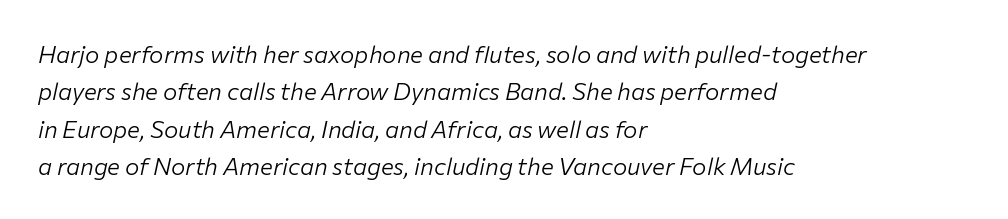
The passage shown leans; its letterforms are oblique. Underline: absent. Inter-character spacing is left at the font's built-in metrics. A quiet, ordinary-to-light weight characterises the typeface.
